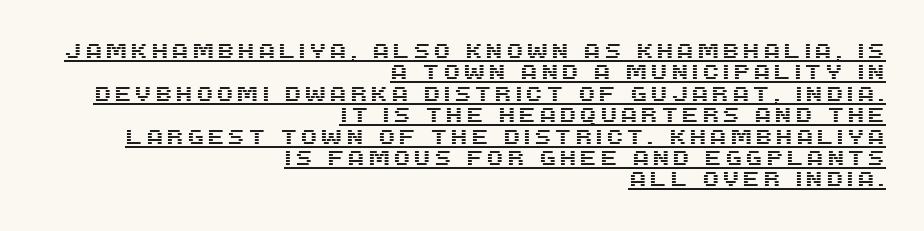
Q: Is the text italic (slanted)? A: No, it is upright.
Q: Is the text underlined? A: Yes.
Q: How is the paragraph aligned? A: Right-aligned.
Q: Is the spacing between lines tight, normal or loose? A: Tight.
